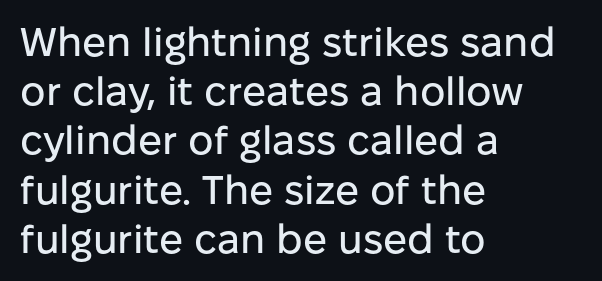
Q: Is the text italic (slanted)? A: No, it is upright.
Q: Is the typeface a serif or a sans-serif typeface? A: Sans-serif.
Q: Is the text underlined? A: No.
Q: How is the paragraph aligned? A: Left-aligned.
Q: Is the spacing between letters normal or unusually wide? A: Normal.
Q: Width (condensed, normal, or wide)? A: Normal.
Q: Stroke contrast? A: Low.
Q: x-height? A: Medium.
Q: Monospaced? A: No.
